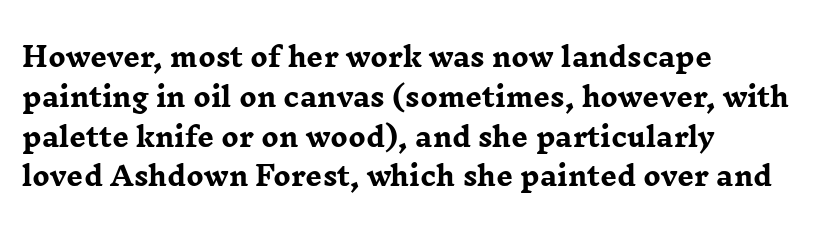
Q: Is the text bold? A: Yes.
Q: Is the text italic (slanted)? A: No, it is upright.
Q: Is the text underlined? A: No.
Q: How is the paragraph aligned? A: Left-aligned.
Q: Is the spacing between letters normal or unusually wide? A: Normal.
Q: Is the spacing between lines tight, normal or loose? A: Normal.
